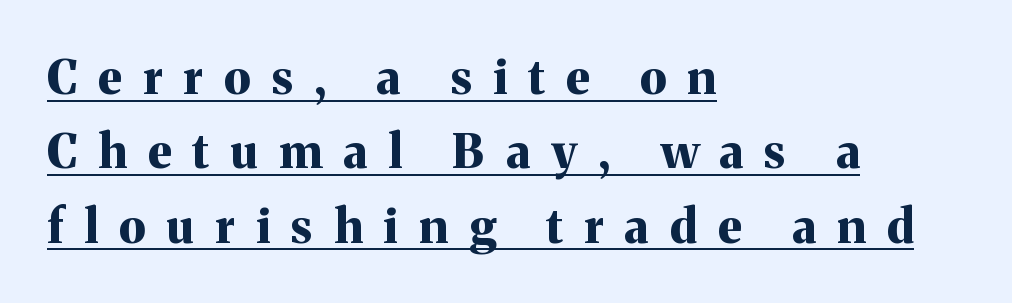
Q: Is the text bold? A: Yes.
Q: Is the text italic (slanted)? A: No, it is upright.
Q: Is the typeface a serif or a sans-serif typeface? A: Serif.
Q: Is the text underlined? A: Yes.
Q: How is the paragraph aligned? A: Left-aligned.
Q: Is the spacing between letters normal or unusually wide? A: Unusually wide.
Q: Is the spacing between lines tight, normal or loose? A: Normal.
Q: Width (condensed, normal, or wide)? A: Normal.
Q: Stroke contrast? A: Medium.
Q: x-height? A: Medium.
Q: Monospaced? A: No.
